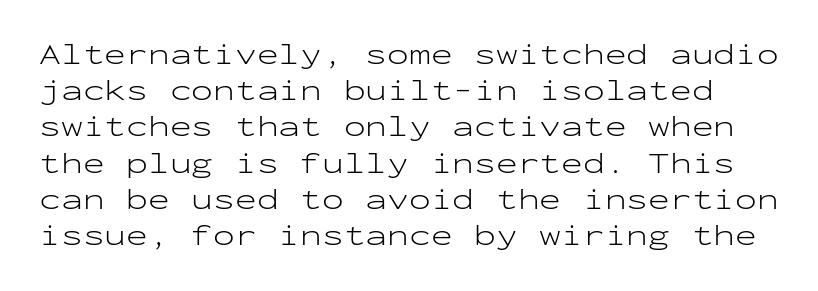
Evenly set lines give the paragraph a standard silhouette. What stands out about the letter spacing? Nothing — it is the standard amount. Lines of text with bare space underneath. You could count columns in this text — the font is strictly monospaced. Italic: no, the glyphs are upright roman.
